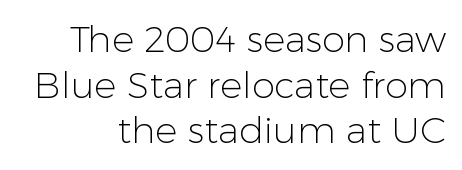
The text was rendered using a sans face with plain stroke endings. The letters sit at their default tracking, neither squeezed nor spread. Each letter keeps its own natural width here, so spacing adapts to shape. If you drew a line through each stem, it would be perfectly vertical. Compared with a typical body face, this is equally light or lighter still.
